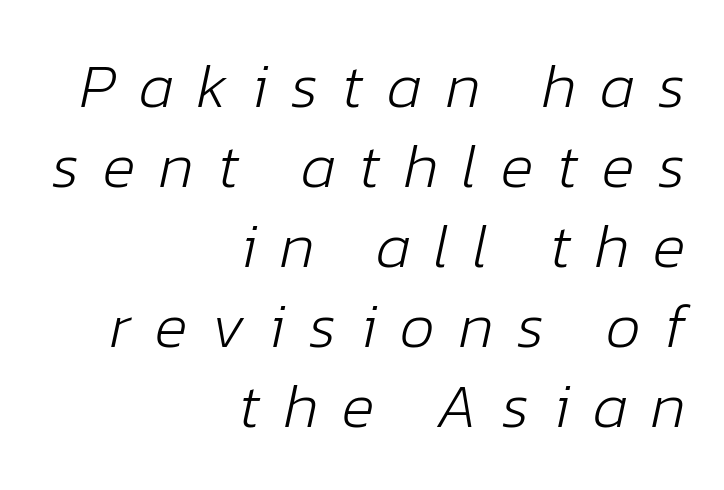
This rendering widens character spacing well past its baseline value. Varying glyph widths throughout — classic text-font behaviour. Glance below the letters and you will spot only blank space. In terms of posture, this sample is oblique. Notice how the passage keeps a crisp vertical edge on the right only. The face looks like a standard text weight, possibly lighter.
